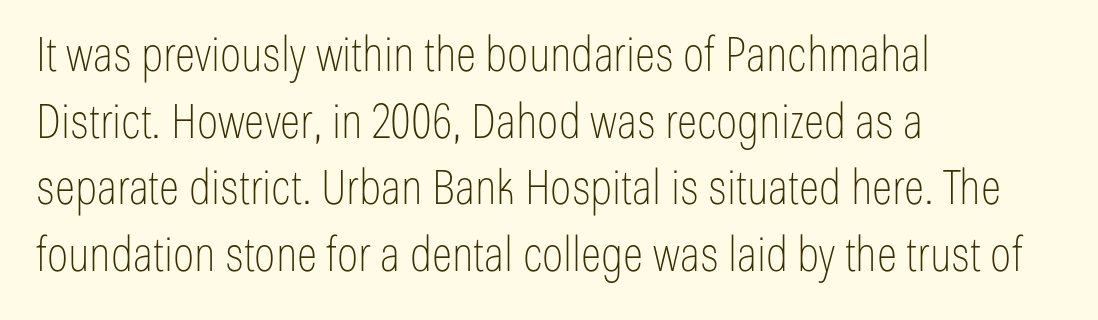
A typesetter would mark this as roman, not italic. The letters advance in unequal steps, a hallmark of proportional type. A typesetter would call this zero additional tracking. The characters display no serif detailing; their extremities are plain. Weight: not bold — regular or lighter.
